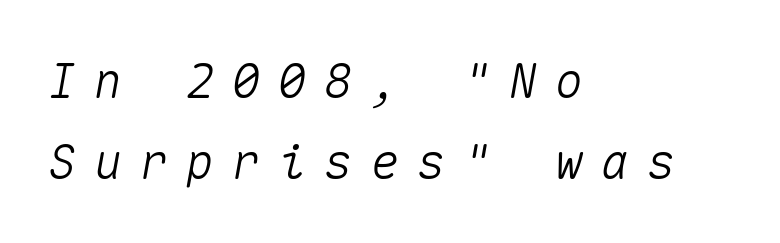
Q: Is the text italic (slanted)? A: Yes, it leans right by about 10 degrees.
Q: Is the text underlined? A: No.
Q: How is the paragraph aligned? A: Left-aligned.
Q: Is the spacing between letters normal or unusually wide? A: Unusually wide.
Q: Is the spacing between lines tight, normal or loose? A: Normal.
Q: Width (condensed, normal, or wide)? A: Normal.
Q: Stroke contrast? A: Medium.
Q: x-height? A: Medium.
Q: Monospaced? A: Yes.
